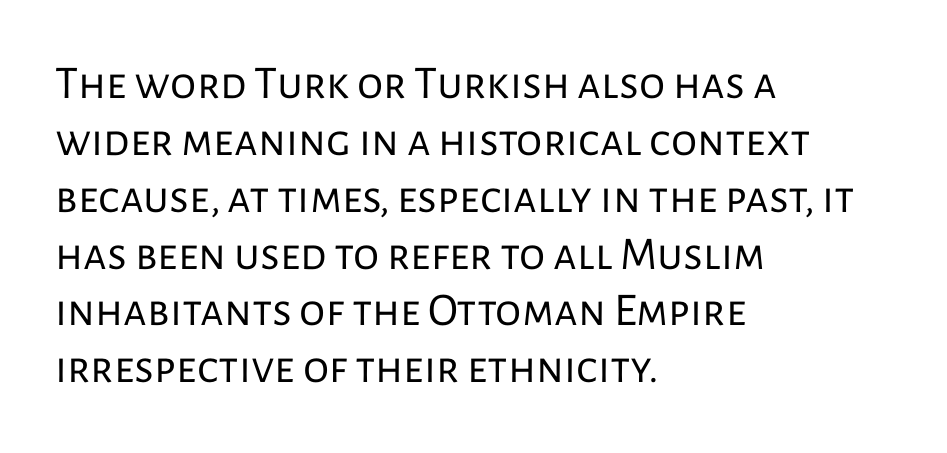
{"serif": "no", "italic": "no", "bold": "no", "weight": "regular", "width": "normal", "stroke_contrast": "low", "x_height": "medium", "monospaced": "no", "underline": "no", "align": "left", "line_spacing_ratio": 1.21, "letter_spacing": "normal", "letter_spacing_em": 0.0, "glyph_px": 47}
